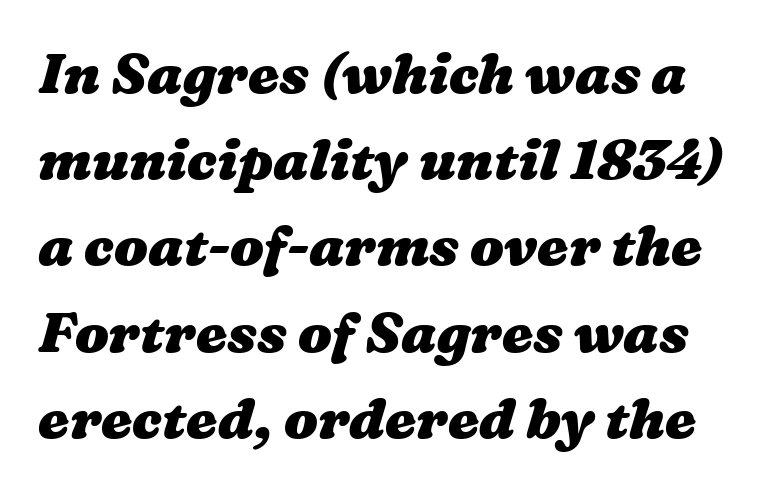
{"bold": "yes", "weight": "heavy", "width": "wide", "stroke_contrast": "medium", "x_height": "medium", "monospaced": "no", "underline": "no", "line_spacing": "normal", "line_spacing_ratio": 1.54, "letter_spacing": "normal", "letter_spacing_em": 0.0, "glyph_px": 56}
